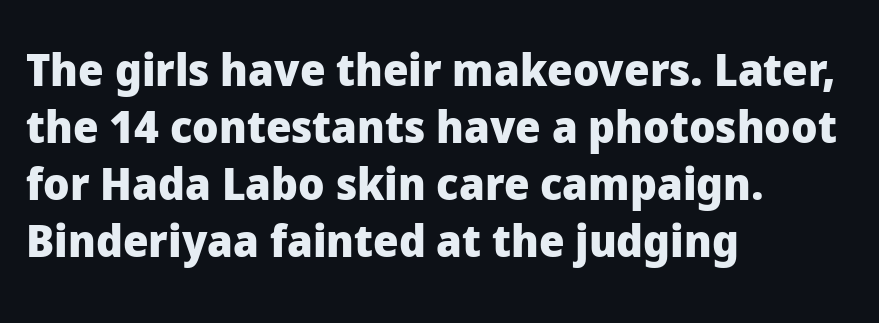
Q: Is the text bold? A: Yes.
Q: Is the text italic (slanted)? A: No, it is upright.
Q: Is the typeface a serif or a sans-serif typeface? A: Sans-serif.
Q: Is the text underlined? A: No.
Q: How is the paragraph aligned? A: Left-aligned.
Q: Is the spacing between letters normal or unusually wide? A: Normal.
Q: Is the spacing between lines tight, normal or loose? A: Normal.
Q: Width (condensed, normal, or wide)? A: Normal.
Q: Stroke contrast? A: Low.
Q: x-height? A: Medium.
Q: Monospaced? A: No.
